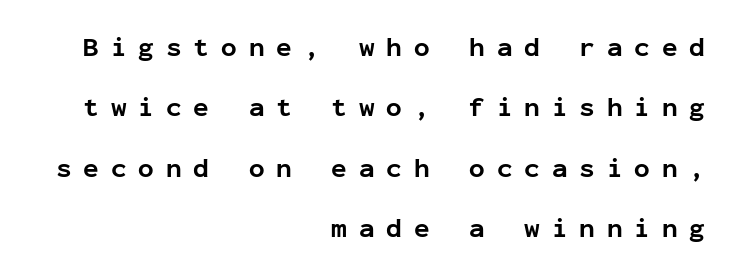
The tracking reads as deliberately expanded to a designer's eye. You can tell it's not italic because the verticals are truly vertical. The glyphs have the mass of a bold cut. The lines are spread far apart with generous leading.
